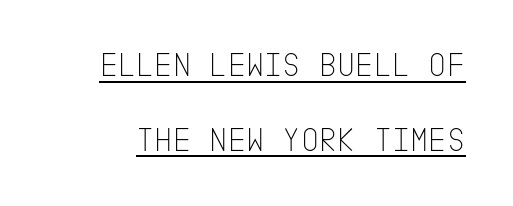
The image shows 35 px thin, condensed sans-serif type, upright; set loose line spacing (2.14x), normal letter spacing, underlined; low stroke contrast and a large x-height.
